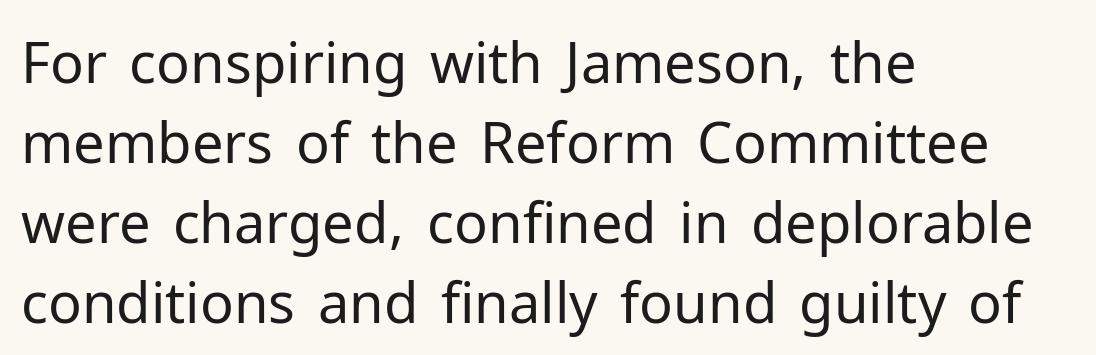
You could not count columns in this text — the font is proportionally spaced. The space directly below the letters is spotless. Each line starts at the same left margin while the right side varies. Posture: straight, roman, zero tilt. Short note: letters normally spaced. Type style note: lacks serifs.
